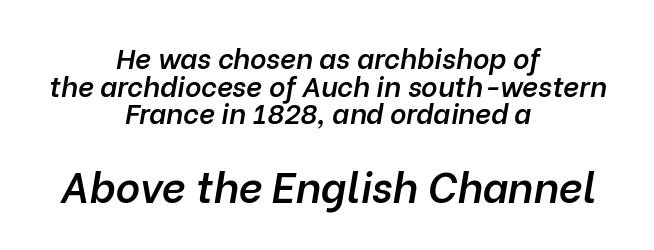
The image shows 42 px semibold type, italic (leaning right); set centered, tight line spacing (0.99x), normal letter spacing, not underlined; the second (bottom) block is 1.5x larger; low stroke contrast and a medium x-height.
